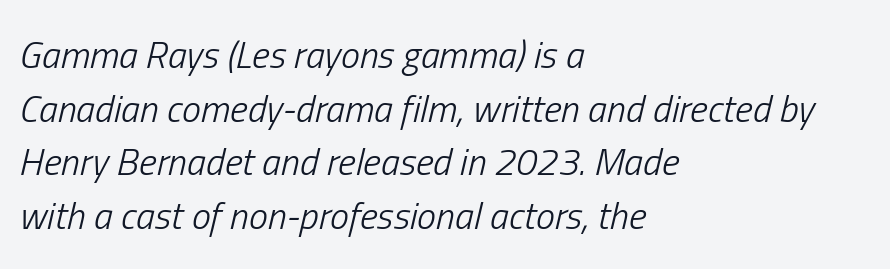
{"italic": "yes", "lean": "right", "slant_degrees": 13, "bold": "no", "weight": "light", "width": "condensed", "stroke_contrast": "low", "x_height": "medium", "monospaced": "no", "underline": "no", "align": "left", "line_spacing": "normal", "line_spacing_ratio": 1.41, "letter_spacing": "normal", "letter_spacing_em": 0.0, "glyph_px": 38}
